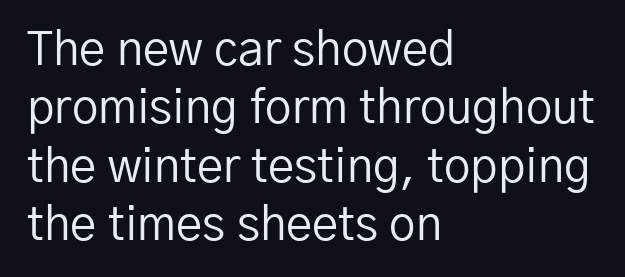
The typography opts for an upright posture over an oblique one. Clear beneath every line of the passage. Stroke mass is kept to a normal reading level or below. Letter spacing: default.
